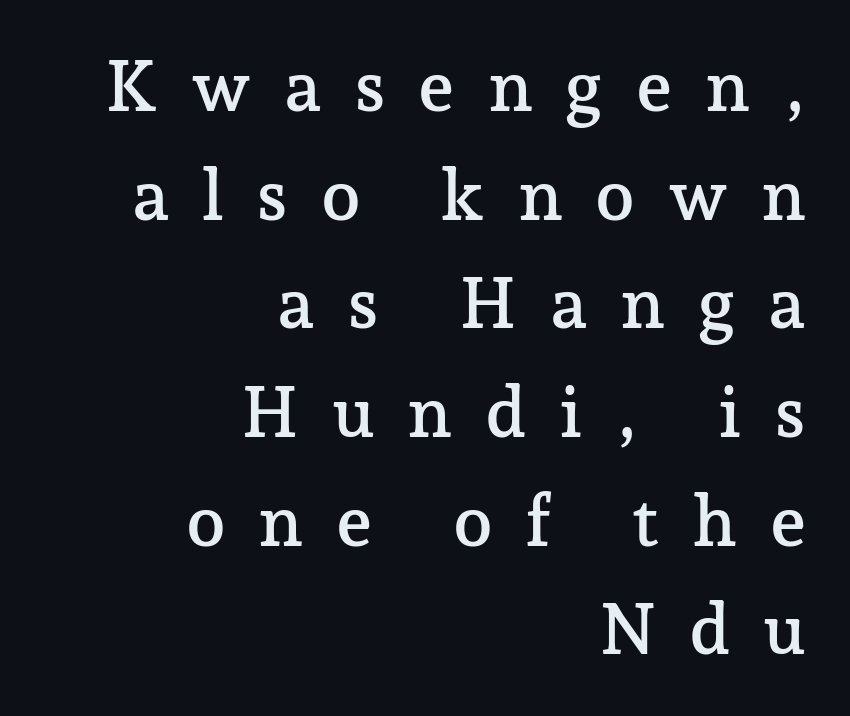
The image shows 71 px serif type, upright; set right-aligned, normal line spacing (1.53x), unusually wide letter spacing (+0.46 em), not underlined; low stroke contrast and a medium x-height.
